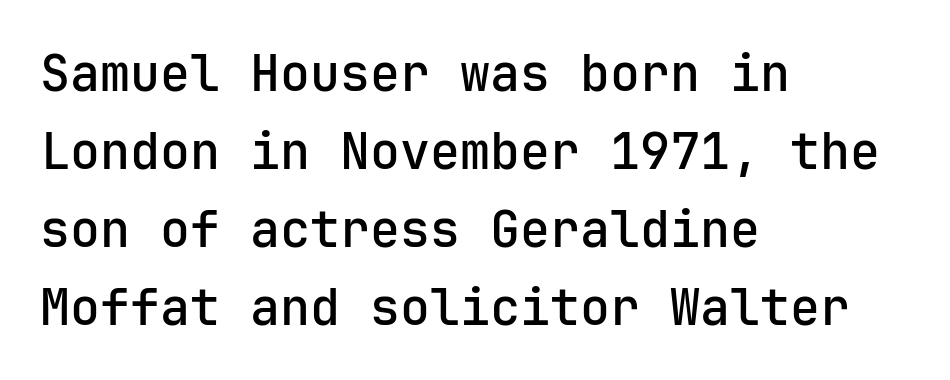
The letterforms sit shoulder to shoulder at normal distance. The zone under the glyphs is completely vacant. Horizontally, the lines are justified to the leading edge only. Posture: upright roman.
